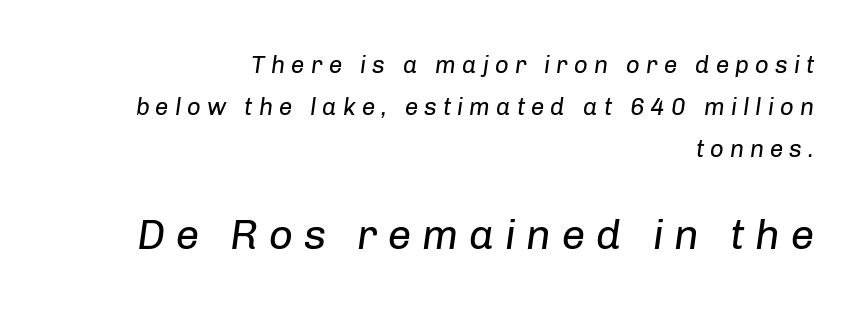
{"italic": "yes", "lean": "right", "slant_degrees": 8, "bold": "no", "weight": "regular", "width": "normal", "stroke_contrast": "low", "x_height": "medium", "monospaced": "no", "underline": "no", "align": "right", "line_spacing_ratio": 1.74, "letter_spacing": "wide", "letter_spacing_em": 0.25, "larger_block": "second", "size_ratio": 1.75, "glyph_px": 42}
